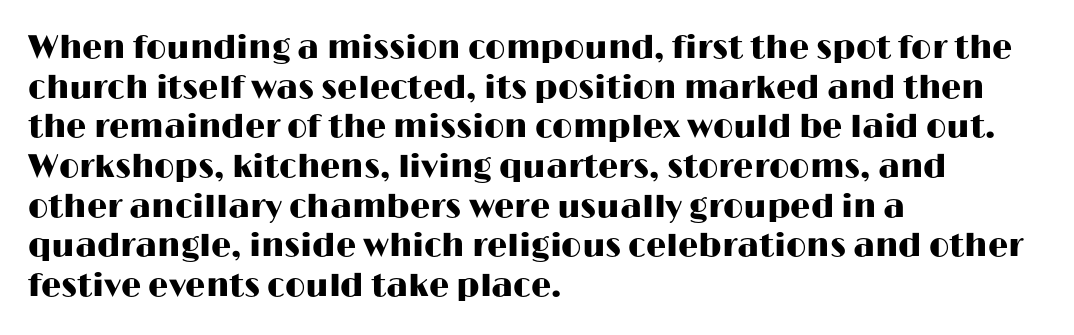
Ordinary non-slanted type is in use. This sample is left-justified, so line endings fall wherever the words run out. The face used here is proportionally spaced, like ordinary book or web type. Type style note: lacks serifs. How are the letters spaced? Ordinarily, with no added tracking. Honestly, there is no underline to notice here at all.
